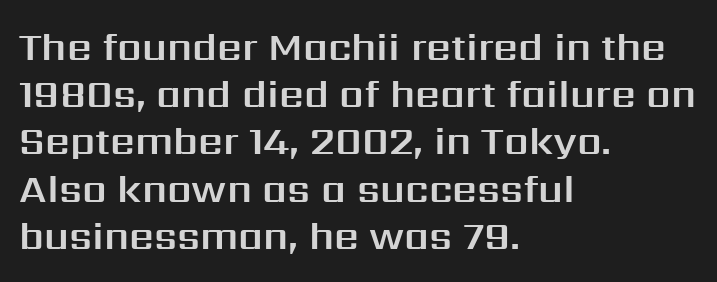
The image shows 39 px sans-serif type, upright; set left-aligned, line spacing 1.21x, normal letter spacing, not underlined; medium stroke contrast and a medium x-height.
